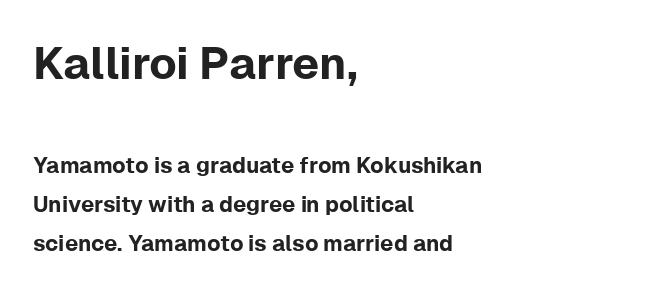
The image shows 45 px sans-serif type, upright; set left-aligned, line spacing 1.79x, normal letter spacing, not underlined; the first (top) block is 2.05x larger; low stroke contrast and a medium x-height.
